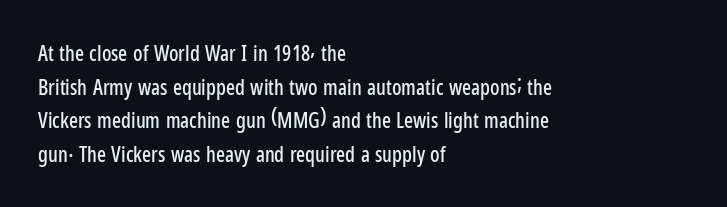
The image shows 21 px text type, upright; set left-aligned, normal line spacing (1.6x), normal letter spacing, not underlined.
